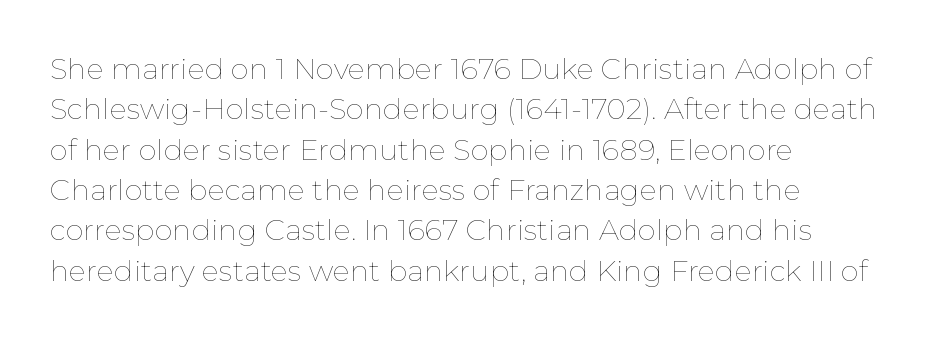
The image shows 29 px thin type, upright; set left-aligned, normal line spacing (1.39x), normal letter spacing, not underlined; low stroke contrast and a medium x-height.
